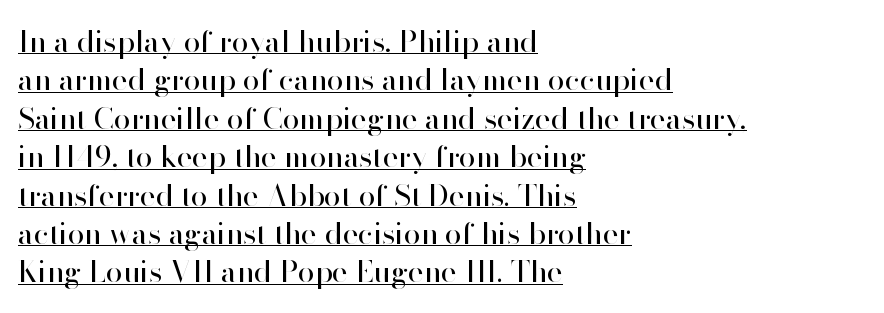
{"serif": "no", "italic": "no", "bold": "no", "weight": "regular", "width": "normal", "stroke_contrast": "high", "x_height": "small", "monospaced": "no", "underline": "yes", "align": "left", "line_spacing": "normal", "line_spacing_ratio": 1.28, "letter_spacing": "normal", "letter_spacing_em": 0.0, "glyph_px": 30}
